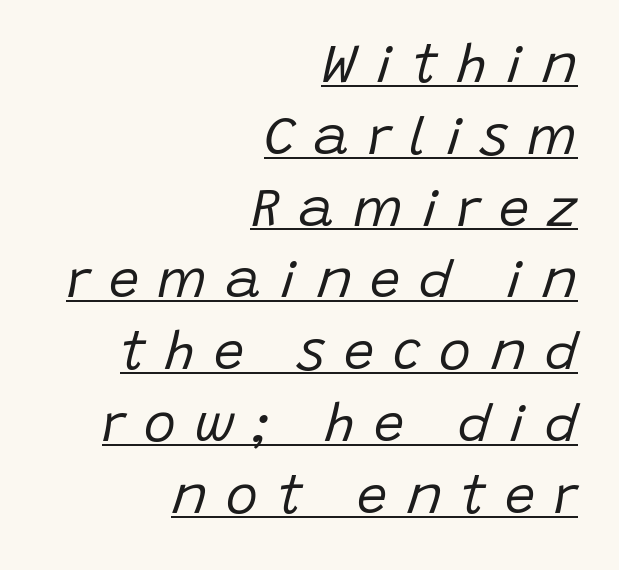
Q: Is the text bold? A: No.
Q: Is the text italic (slanted)? A: Yes, it leans right by about 15 degrees.
Q: Is the text underlined? A: Yes.
Q: How is the paragraph aligned? A: Right-aligned.
Q: Is the spacing between letters normal or unusually wide? A: Unusually wide.
Q: Is the spacing between lines tight, normal or loose? A: Normal.
Q: Width (condensed, normal, or wide)? A: Normal.
Q: Stroke contrast? A: Low.
Q: x-height? A: Large.
Q: Monospaced? A: No.
